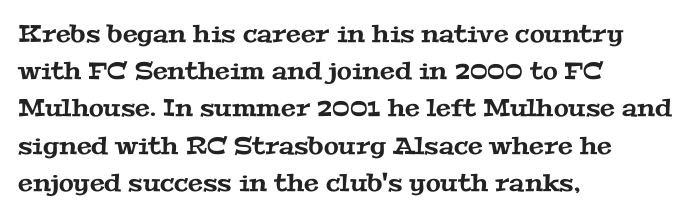
{"underline": "no", "align": "left", "line_spacing": "normal", "line_spacing_ratio": 1.55, "letter_spacing": "normal", "letter_spacing_em": 0.0, "glyph_px": 24}
